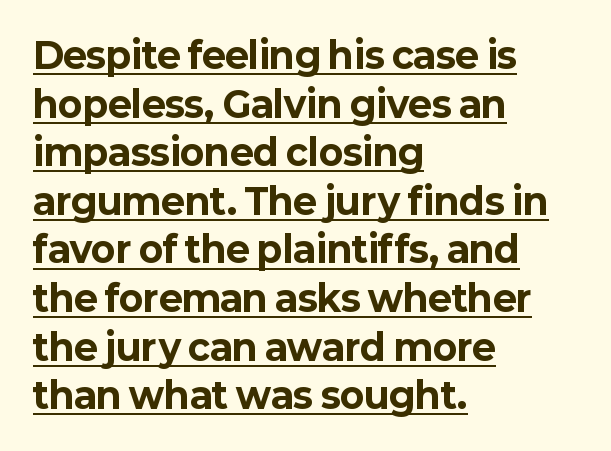
{"serif": "no", "italic": "no", "bold": "yes", "weight": "bold", "width": "normal", "stroke_contrast": "low", "x_height": "medium", "monospaced": "no", "underline": "yes", "align": "left", "line_spacing": "normal", "line_spacing_ratio": 1.35, "letter_spacing": "normal", "letter_spacing_em": 0.0, "glyph_px": 36}
